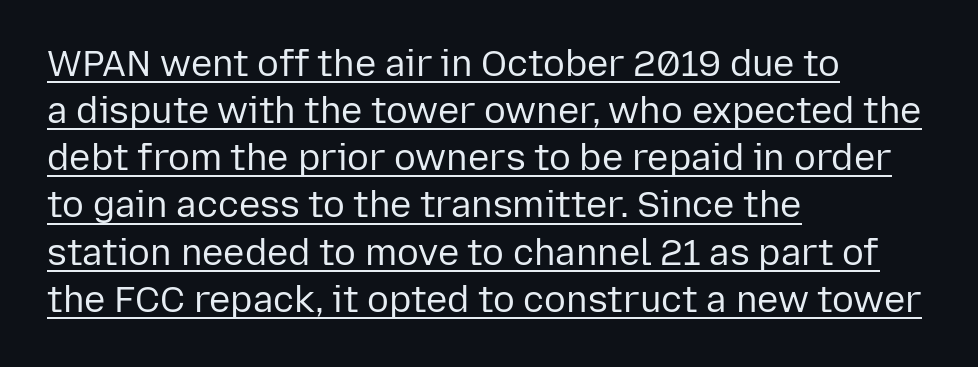
Q: Is the text bold? A: No.
Q: Is the text italic (slanted)? A: No, it is upright.
Q: Is the typeface a serif or a sans-serif typeface? A: Sans-serif.
Q: Is the text underlined? A: Yes.
Q: How is the paragraph aligned? A: Left-aligned.
Q: Is the spacing between letters normal or unusually wide? A: Normal.
Q: Is the spacing between lines tight, normal or loose? A: Normal.
Q: Width (condensed, normal, or wide)? A: Normal.
Q: Stroke contrast? A: Low.
Q: x-height? A: Medium.
Q: Monospaced? A: No.
